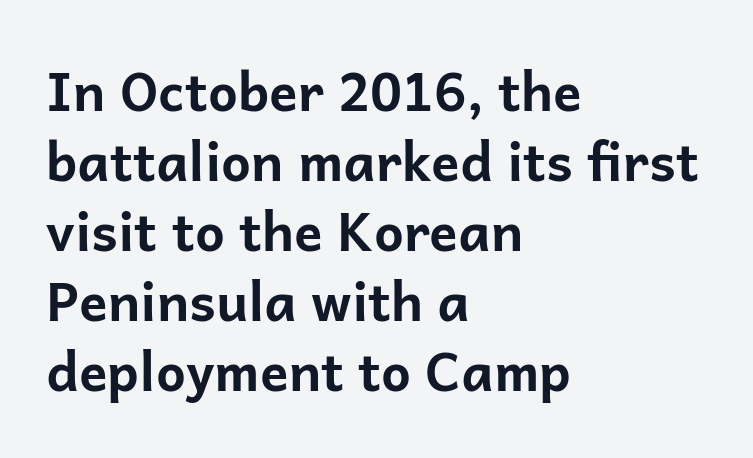
The passage shown is typed in a proportional face where columns would drift. Summary of weight: heavy, a full bold. This is the regular roman posture of the typeface. Type without underlining. The typeface chosen for these lines omits serifs. The rows are spaced the way most documents space them.
